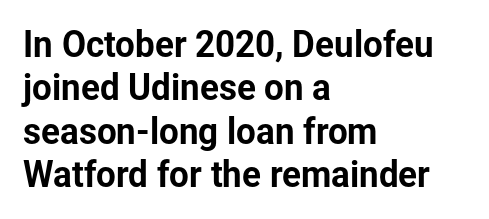
{"serif": "no", "italic": "no", "width": "normal", "stroke_contrast": "low", "x_height": "medium", "monospaced": "no", "underline": "no", "align": "left", "line_spacing_ratio": 1.24, "letter_spacing": "normal", "letter_spacing_em": 0.0, "glyph_px": 35}
